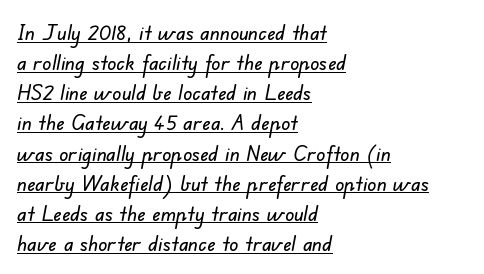
Teacher's note: observe the even left margin — that is flush-left alignment. The space between consecutive lines is moderate. Decoration check: the copy is underlined. Tracking value appears to be zero — textbook default spacing.
